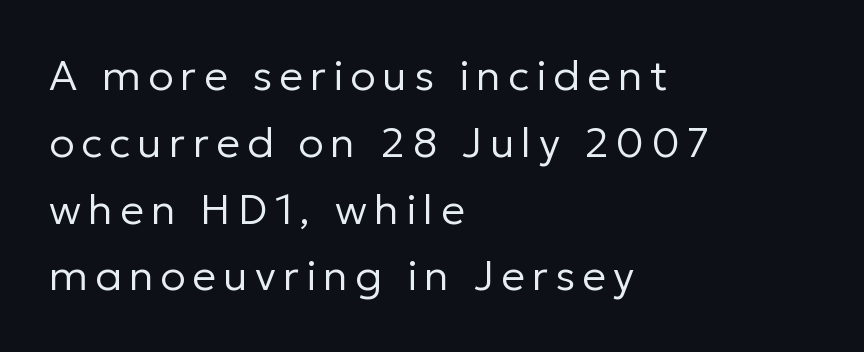
{"serif": "no", "italic": "no", "bold": "no", "weight": "regular", "width": "normal", "stroke_contrast": "low", "x_height": "medium", "monospaced": "no", "underline": "no", "align": "left", "line_spacing": "normal", "line_spacing_ratio": 1.59, "glyph_px": 42}
